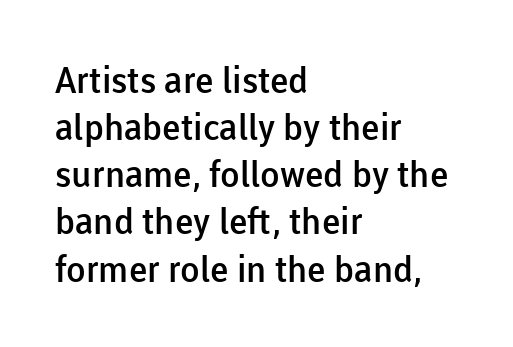
Q: Is the text bold? A: Semi-bold.
Q: Is the text italic (slanted)? A: No, it is upright.
Q: Is the typeface a serif or a sans-serif typeface? A: Sans-serif.
Q: Is the text underlined? A: No.
Q: How is the paragraph aligned? A: Left-aligned.
Q: Is the spacing between letters normal or unusually wide? A: Normal.
Q: Is the spacing between lines tight, normal or loose? A: Normal.
Q: Width (condensed, normal, or wide)? A: Normal.
Q: Stroke contrast? A: Low.
Q: x-height? A: Medium.
Q: Monospaced? A: No.
